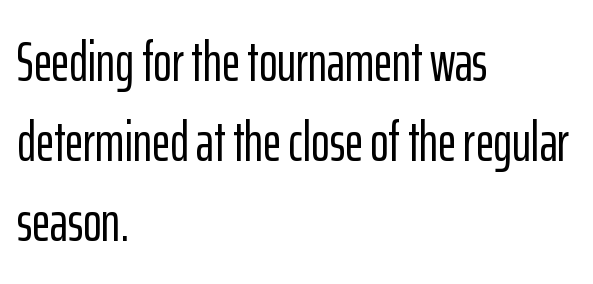
Spacing verdict: proportional, widths tailored to each character. The lines sit at an ordinary, default distance from one another. Unlike a traditional serif, this face leaves its strokes unadorned. Honestly, the letter spacing is just normal — you wouldn't notice it. Lines of text with bare space underneath. These lines stack with their left ends in a neat column.
